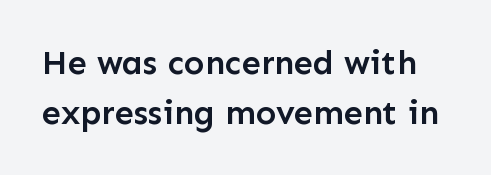
{"serif": "no", "italic": "no", "bold": "semi", "weight": "semibold", "width": "normal", "stroke_contrast": "low", "x_height": "medium", "monospaced": "no", "underline": "no", "line_spacing": "normal", "line_spacing_ratio": 1.46, "letter_spacing": "normal", "letter_spacing_em": 0.0, "glyph_px": 34}
